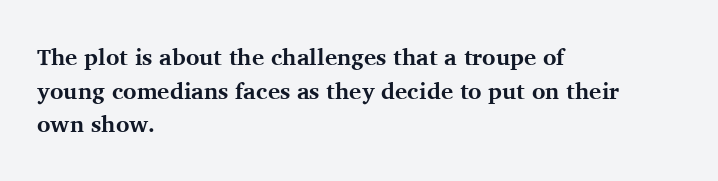
The image shows 23 px bold type, upright; set left-aligned, normal line spacing (1.46x), normal letter spacing, not underlined.
